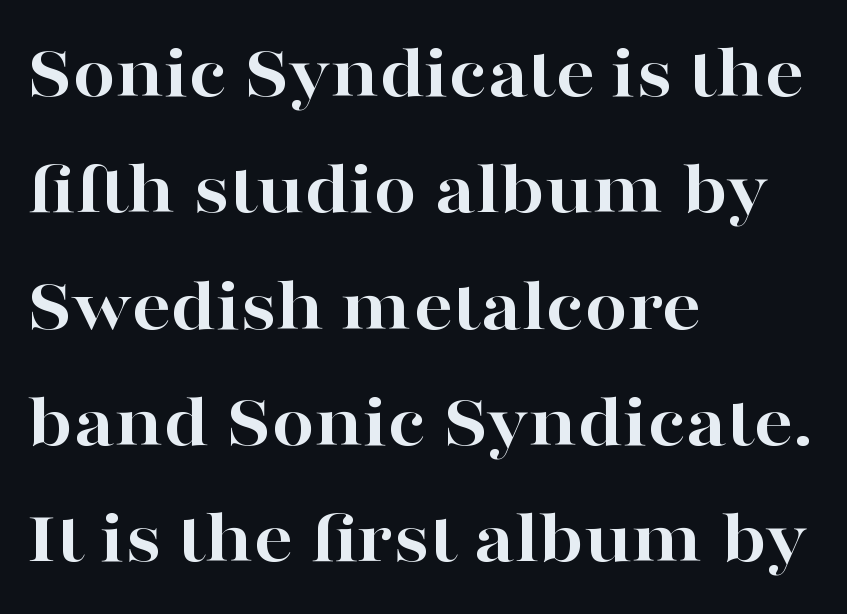
Q: Is the text bold? A: Yes.
Q: Is the text italic (slanted)? A: No, it is upright.
Q: Is the typeface a serif or a sans-serif typeface? A: Serif.
Q: Is the text underlined? A: No.
Q: How is the paragraph aligned? A: Left-aligned.
Q: Is the spacing between letters normal or unusually wide? A: Normal.
Q: Is the spacing between lines tight, normal or loose? A: Normal.
Q: Width (condensed, normal, or wide)? A: Wide.
Q: Stroke contrast? A: High.
Q: x-height? A: Medium.
Q: Monospaced? A: No.
